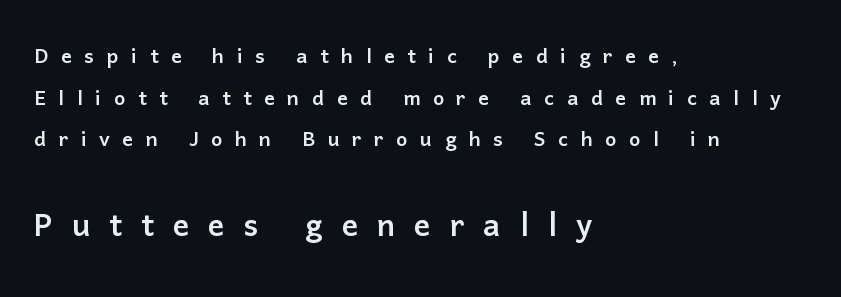
Tall strokes in this sample are plumb rather than angled. Is this a fixed-width face? No — the glyphs have proportional, varying widths. Lines of text with bare space underneath. Compared with typical body copy, the letter spacing here is much looser. Character size in the trailing block exceeds that of the leading block.
